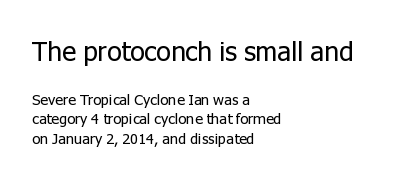
The image shows 27 px text type, upright; set left-aligned, normal line spacing (1.3x), normal letter spacing, not underlined; the first (top) block is 1.8x larger.
